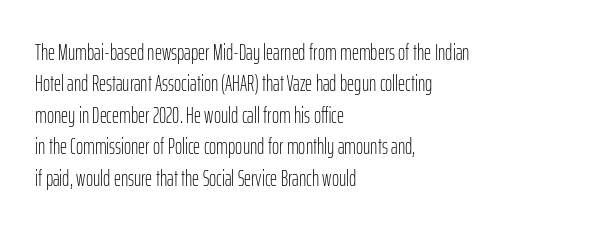
Q: Is the text bold? A: No.
Q: Is the text italic (slanted)? A: No, it is upright.
Q: Is the text underlined? A: No.
Q: How is the paragraph aligned? A: Left-aligned.
Q: Is the spacing between letters normal or unusually wide? A: Normal.
Q: Is the spacing between lines tight, normal or loose? A: Normal.
